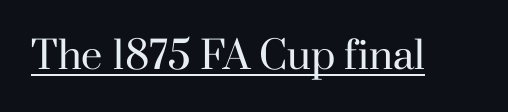
You can tell it's not italic because the verticals are truly vertical. Compared with undecorated copy, this sample adds a rule below the words. Honestly, the letter spacing is just normal — you wouldn't notice it. The strokes carry an ordinary text weight at most. Proportional: the letters do not fall into vertical columns. Little horizontal feet cap the strokes, marking this as serif type.
